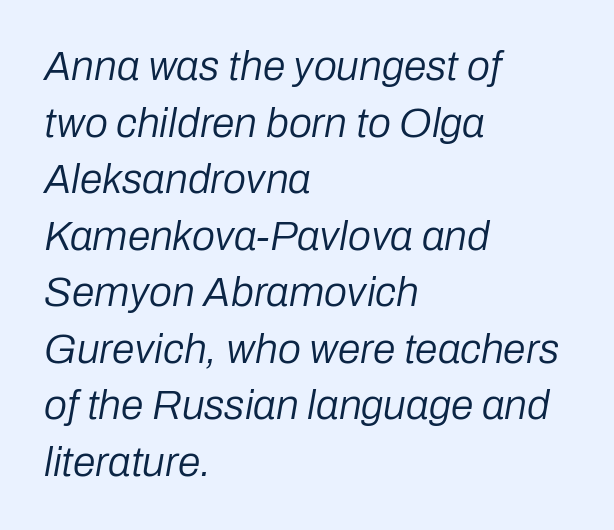
The image shows 41 px regular-weight type, italic (leaning right); set left-aligned, normal line spacing (1.38x), normal letter spacing, not underlined; low stroke contrast and a medium x-height.
